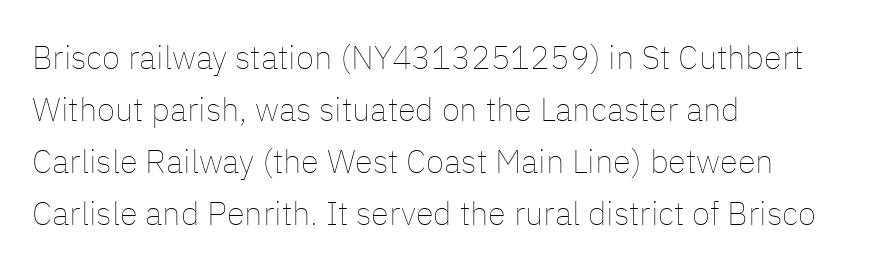
{"italic": "no", "bold": "no", "weight": "thin", "width": "normal", "stroke_contrast": "low", "x_height": "medium", "monospaced": "no", "underline": "no", "align": "left", "line_spacing": "normal", "line_spacing_ratio": 1.58, "letter_spacing": "normal", "letter_spacing_em": 0.0, "glyph_px": 33}
